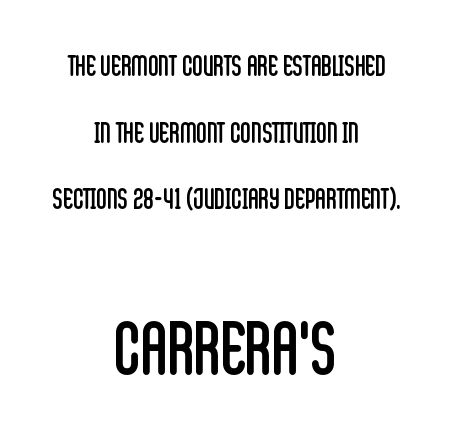
The image shows 73 px regular-weight, condensed sans-serif type, upright; set centered, loose line spacing (2.3x), normal letter spacing, not underlined; the second (bottom) block is 2.52x larger; low stroke contrast and a large x-height.
